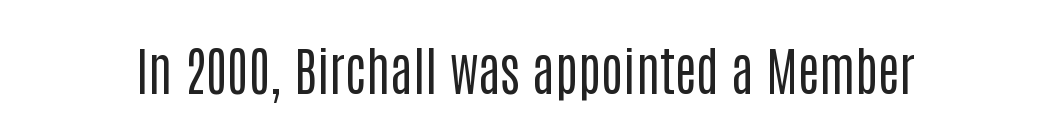
The image shows 52 px regular-weight, condensed sans-serif type, upright; set normal letter spacing, not underlined; low stroke contrast and a large x-height.
